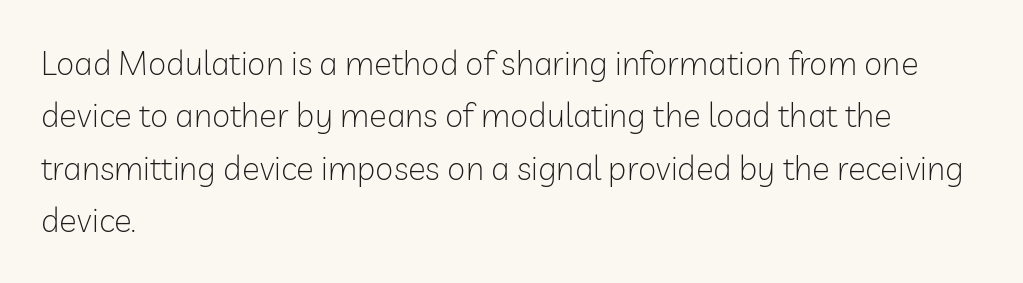
Vertical strokes here are truly vertical. Think standard paragraph weight, or any step lighter than that. The lines in this sample share a left origin and differ only in where they stop. The type family on display is of the sans-serif kind.
